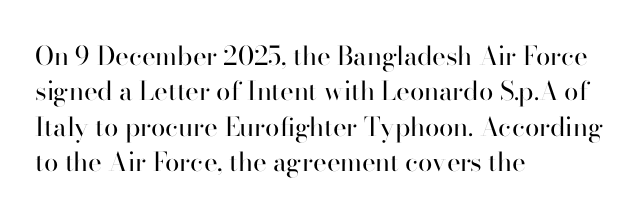
The image shows 26 px text type, upright; set left-aligned, normal line spacing (1.36x), normal letter spacing, not underlined.
